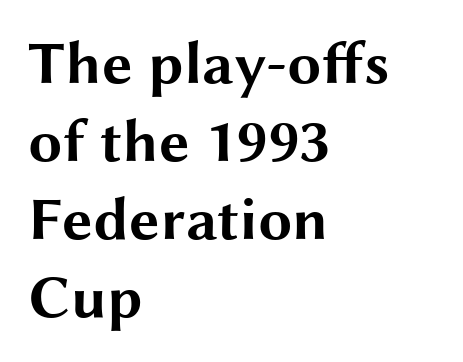
The letters advance in unequal steps, a hallmark of proportional type. These lines were composed using upright roman letters. Look at the stroke-to-counter ratio: heavy, a bold. The string is rendered with underlining switched off. The lines are quadded left.
